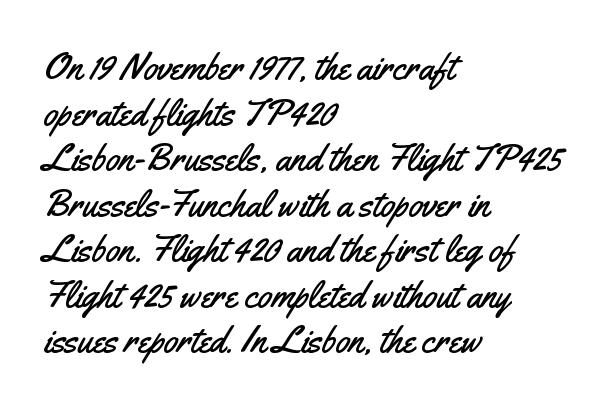
The image shows 37 px condensed sans-serif type; set left-aligned, line spacing 1.23x, normal letter spacing, not underlined; medium stroke contrast and a small x-height.
